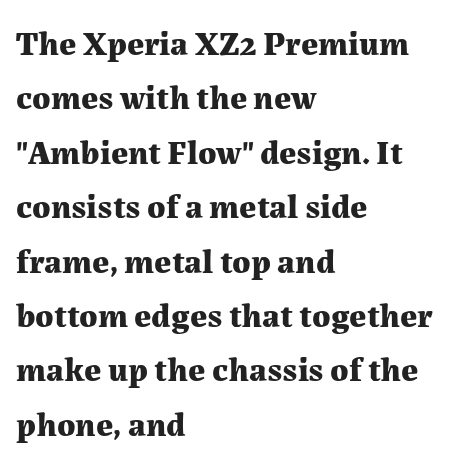
{"serif": "yes", "italic": "no", "bold": "yes", "weight": "bold", "width": "normal", "stroke_contrast": "medium", "x_height": "medium", "monospaced": "no", "underline": "no", "align": "left", "line_spacing": "normal", "line_spacing_ratio": 1.6, "letter_spacing": "normal", "letter_spacing_em": 0.0, "glyph_px": 34}
